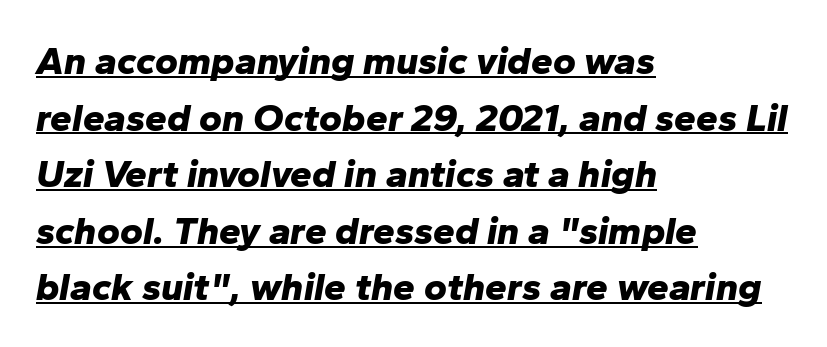
Each letter keeps its own natural width here, so spacing adapts to shape. Quick note: italic. Set as a true bold cut, around the 700 mark. The line texture is even and compact thanks to regular tracking. The string is rendered with underlining switched on. Each line starts at the same left margin while the right side varies.
